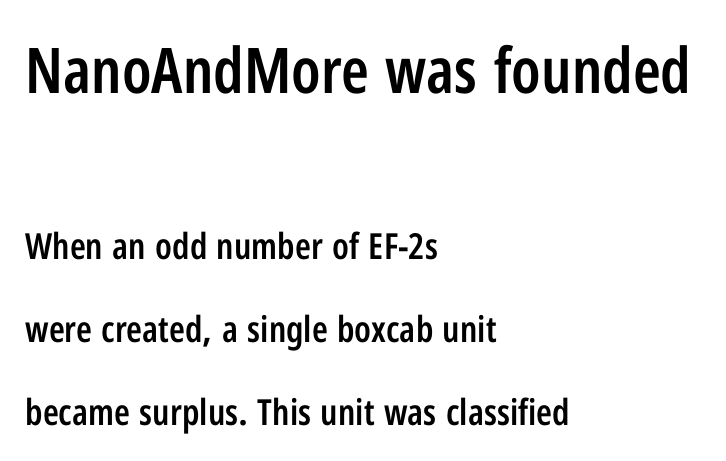
Q: Is the text bold? A: Semi-bold.
Q: Is the text italic (slanted)? A: No, it is upright.
Q: Is the typeface a serif or a sans-serif typeface? A: Sans-serif.
Q: Is the text underlined? A: No.
Q: How is the paragraph aligned? A: Left-aligned.
Q: Is the spacing between letters normal or unusually wide? A: Normal.
Q: Is the spacing between lines tight, normal or loose? A: Loose.
Q: Which block of text is set in a larger size, the first (top) or the second (bottom)? A: The first (top) one.
Q: Width (condensed, normal, or wide)? A: Condensed.
Q: Stroke contrast? A: Low.
Q: x-height? A: Medium.
Q: Monospaced? A: No.
